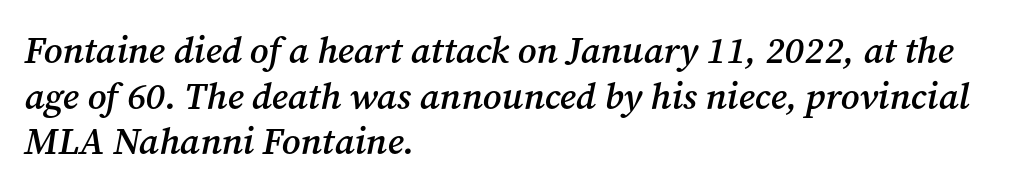
Q: Is the text bold? A: Semi-bold.
Q: Is the text italic (slanted)? A: Yes, it leans right by about 12 degrees.
Q: Is the typeface a serif or a sans-serif typeface? A: Serif.
Q: Is the text underlined? A: No.
Q: How is the paragraph aligned? A: Left-aligned.
Q: Is the spacing between letters normal or unusually wide? A: Normal.
Q: Width (condensed, normal, or wide)? A: Normal.
Q: Stroke contrast? A: Medium.
Q: x-height? A: Medium.
Q: Monospaced? A: No.
